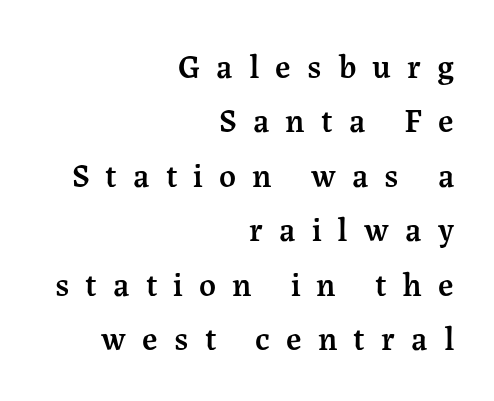
The image shows 33 px semibold serif type, upright; set right-aligned, normal line spacing (1.65x), unusually wide letter spacing (+0.49 em), not underlined; medium stroke contrast and a medium x-height.
